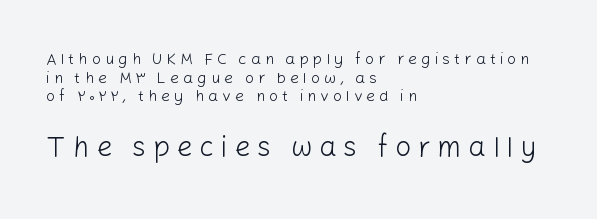
Q: Is the text bold? A: No.
Q: Is the text italic (slanted)? A: No, it is upright.
Q: Is the typeface a serif or a sans-serif typeface? A: Sans-serif.
Q: Is the text underlined? A: No.
Q: How is the paragraph aligned? A: Left-aligned.
Q: Is the spacing between letters normal or unusually wide? A: Unusually wide.
Q: Which block of text is set in a larger size, the first (top) or the second (bottom)? A: The second (bottom) one.
Q: Width (condensed, normal, or wide)? A: Normal.
Q: Stroke contrast? A: Low.
Q: x-height? A: Medium.
Q: Monospaced? A: No.
